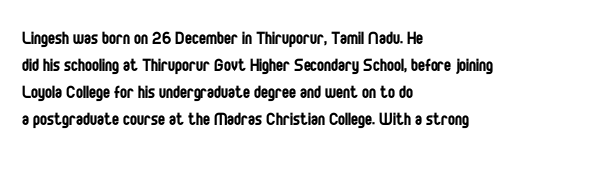
Q: Is the text bold? A: No.
Q: Is the text italic (slanted)? A: No, it is upright.
Q: Is the text underlined? A: No.
Q: How is the paragraph aligned? A: Left-aligned.
Q: Is the spacing between letters normal or unusually wide? A: Normal.
Q: Is the spacing between lines tight, normal or loose? A: Normal.
